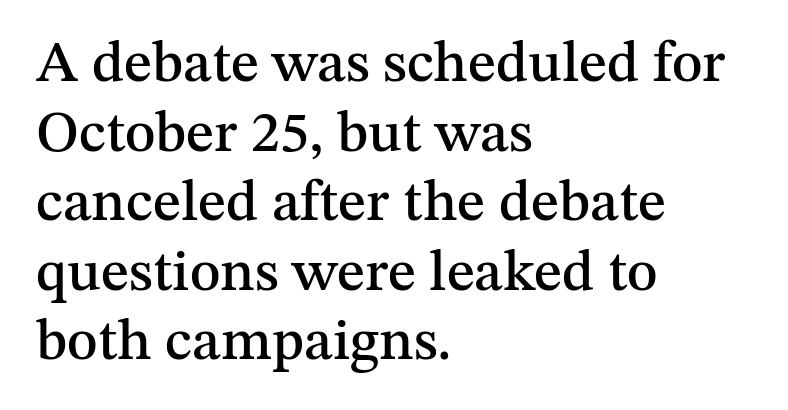
Short note: letters normally spaced. Stroke terminals: seriffed. Glance below the letters and you will spot only blank space. The rendering anchors every line to the left-hand side. Note the varied advance widths — an 'i' is clearly narrower than an 'm'. Is there any slant? The stems are plumb.
